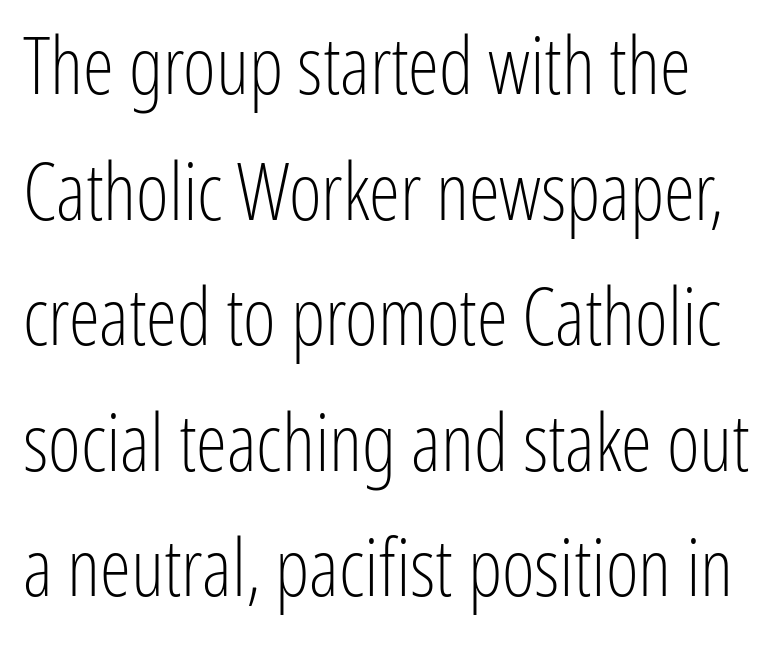
Nothing heavy about these letters — not bold at all. These lines keep a tight, regular rhythm from letter to letter. The space between consecutive lines is moderate. Are there feet on the stems? There aren't — it's a sans. The rendering uses natural spacing where letterforms have individual widths. Posture: straight, roman, zero tilt.
